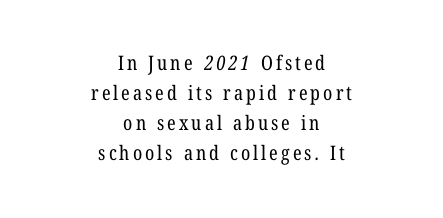
{"bold": "no", "underline": "no", "align": "center", "line_spacing": "normal", "line_spacing_ratio": 1.5, "glyph_px": 20}
